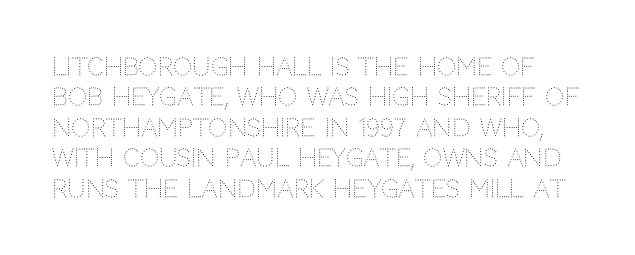
This is the regular roman posture of the typeface. Tracking value appears to be zero — textbook default spacing. Evenly set lines give the paragraph a standard silhouette. This reads as an unemphasized weight, regular at the heaviest. The area under the type is left untouched.
